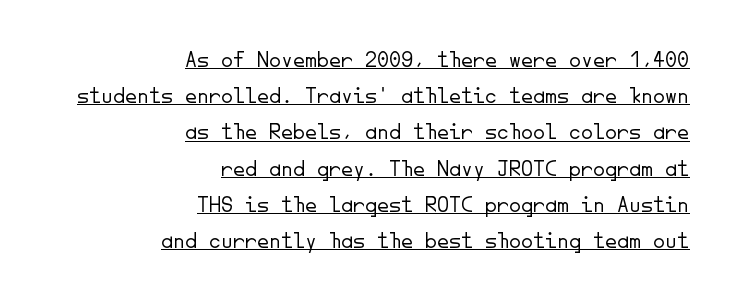
You can tell it's not italic because the verticals are truly vertical. A normal amount of white space separates one row of letters from the next. A quiet, ordinary-to-light weight characterises the typeface. In terms of letterspacing, this is plain default setting. Underlining? Definitely there. The text block is weighted toward the right margin, trailing off unevenly leftward.
